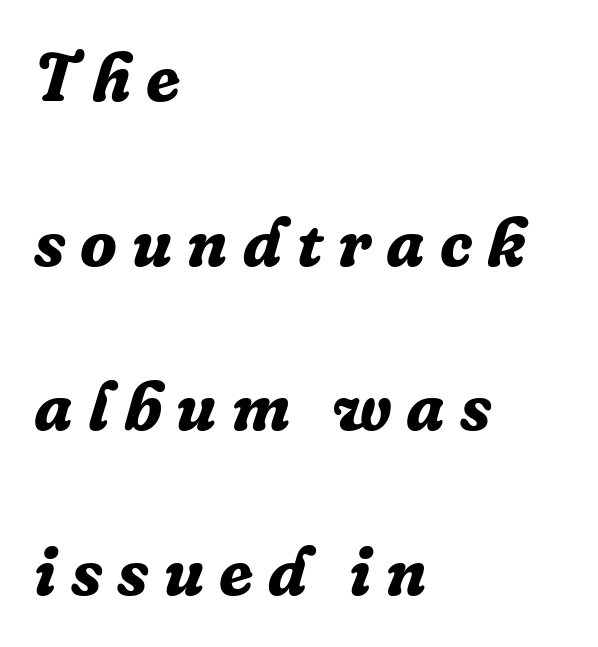
The image shows 68 px bold serif type, italic (leaning right); set left-aligned, loose line spacing (2.42x), unusually wide letter spacing (+0.22 em), not underlined; low stroke contrast and a medium x-height.
